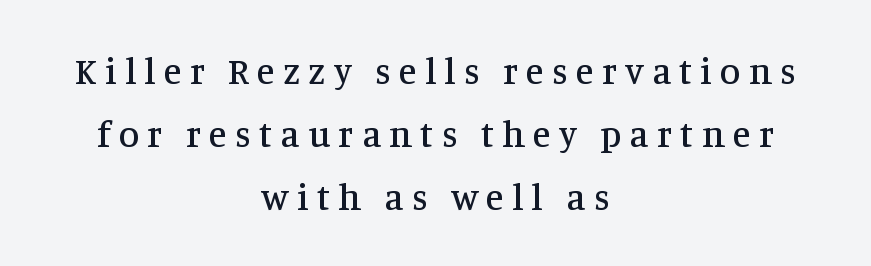
The image shows 37 px serif type, upright; set centered, normal line spacing (1.7x), unusually wide letter spacing (+0.22 em), not underlined; medium stroke contrast and a large x-height.
